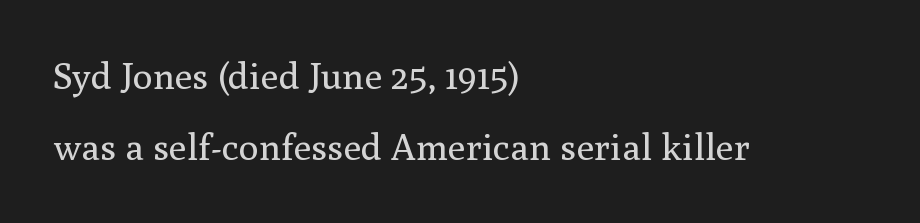
The image shows 37 px regular-weight serif type, upright; set left-aligned, loose line spacing (1.93x), normal letter spacing, not underlined; medium stroke contrast and a medium x-height.
